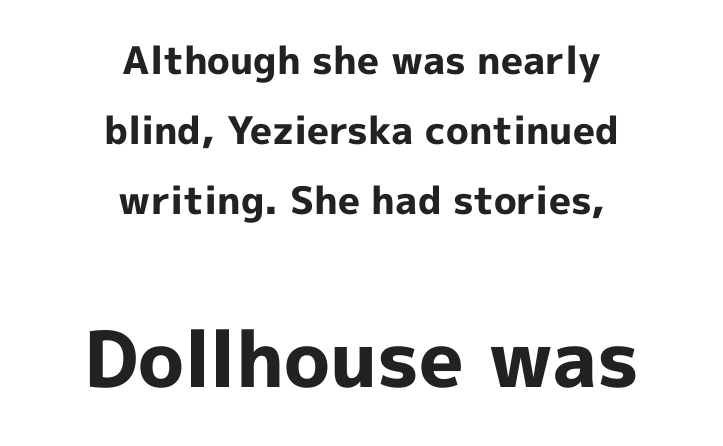
Q: Is the text bold? A: Yes.
Q: Is the text italic (slanted)? A: No, it is upright.
Q: Is the typeface a serif or a sans-serif typeface? A: Sans-serif.
Q: Is the text underlined? A: No.
Q: How is the paragraph aligned? A: Centered.
Q: Is the spacing between letters normal or unusually wide? A: Normal.
Q: Which block of text is set in a larger size, the first (top) or the second (bottom)? A: The second (bottom) one.
Q: Width (condensed, normal, or wide)? A: Normal.
Q: x-height? A: Medium.
Q: Monospaced? A: No.
